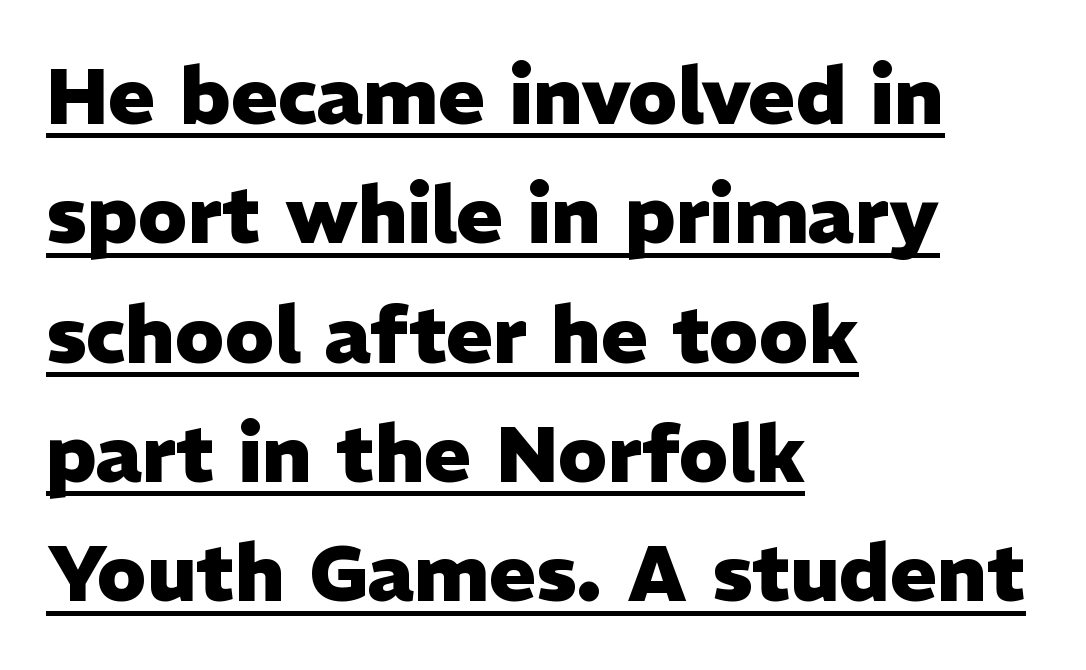
The face used here is a sans, in the tradition of grotesques and geometrics. Varying glyph widths throughout — classic text-font behaviour. These characters rest on top of a visible drawn line. The characters look thick and weighty, a clear bold. The horizontal fit of the characters is conventional and even.
